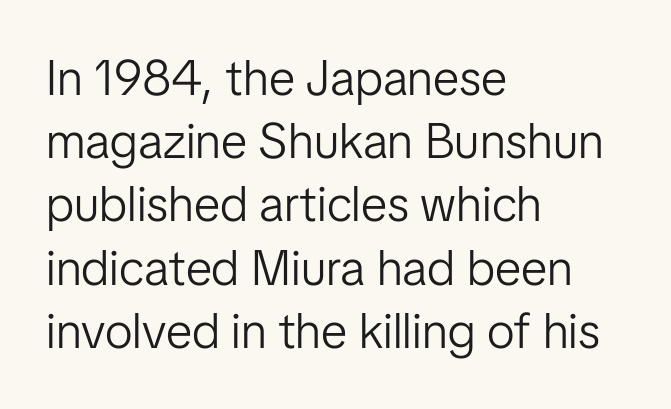
Q: Is the text bold? A: No.
Q: Is the text italic (slanted)? A: No, it is upright.
Q: Is the typeface a serif or a sans-serif typeface? A: Sans-serif.
Q: Is the text underlined? A: No.
Q: How is the paragraph aligned? A: Left-aligned.
Q: Is the spacing between letters normal or unusually wide? A: Normal.
Q: Is the spacing between lines tight, normal or loose? A: Normal.
Q: Width (condensed, normal, or wide)? A: Normal.
Q: Stroke contrast? A: Low.
Q: x-height? A: Medium.
Q: Monospaced? A: No.
